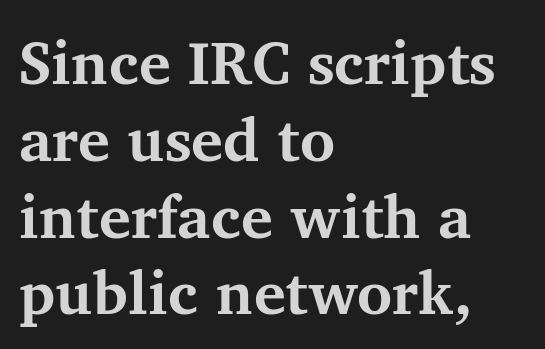
Q: Is the text bold? A: Yes.
Q: Is the text italic (slanted)? A: No, it is upright.
Q: Is the typeface a serif or a sans-serif typeface? A: Serif.
Q: Is the text underlined? A: No.
Q: How is the paragraph aligned? A: Left-aligned.
Q: Is the spacing between letters normal or unusually wide? A: Normal.
Q: Is the spacing between lines tight, normal or loose? A: Normal.
Q: Width (condensed, normal, or wide)? A: Normal.
Q: Stroke contrast? A: Medium.
Q: x-height? A: Medium.
Q: Monospaced? A: No.
